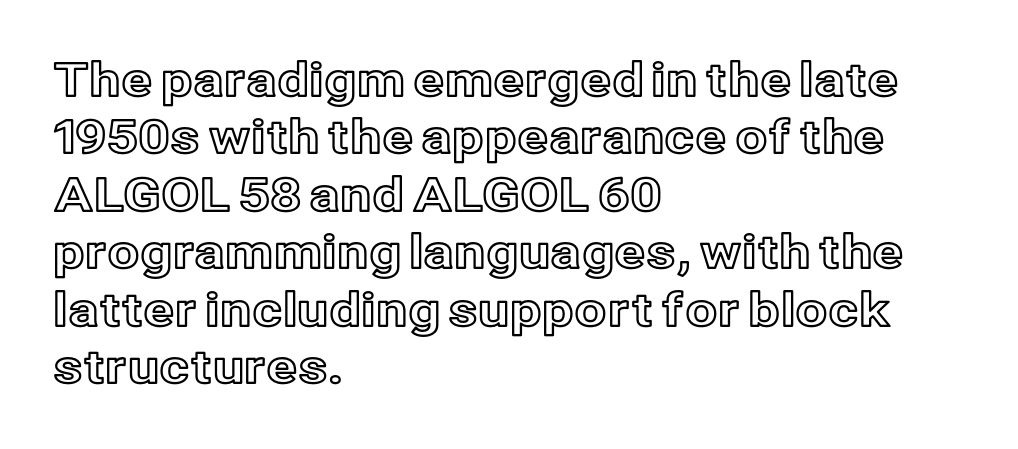
Think of a printed novel: that variable character pitch is what you see here. This rendering leaves character spacing at its baseline value. One-word summary of the alignment: left. Quick note: not italic, upright. Type without underlining. The leading is moderate, giving the passage an even texture.
